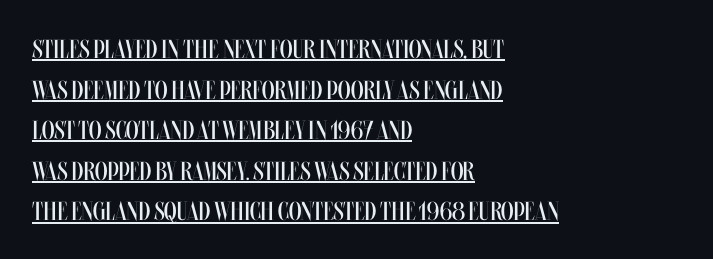
{"italic": "no", "bold": "no", "underline": "yes", "align": "left", "line_spacing": "normal", "line_spacing_ratio": 1.56, "letter_spacing": "normal", "letter_spacing_em": 0.0, "glyph_px": 26}
